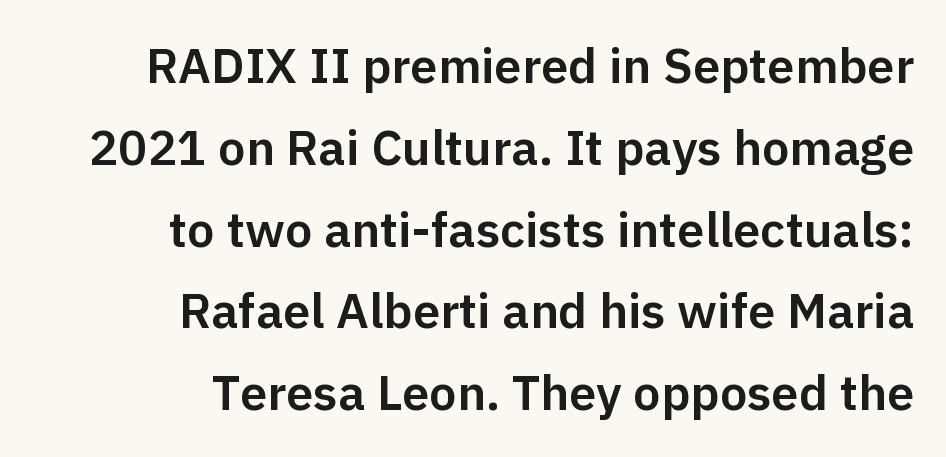
The image shows 49 px sans-serif type, upright; set right-aligned, normal line spacing (1.67x), normal letter spacing, not underlined; low stroke contrast and a medium x-height.
